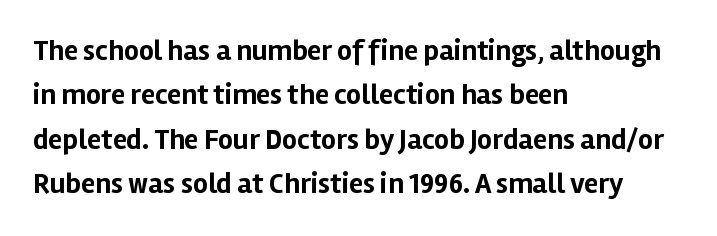
The passage shown is typed in a proportional face where columns would drift. Check where the strokes stop: nothing finishes them off — pure sans. Horizontal alignment here is leftward, the default for most running prose. Rule under the text: the space is simply empty. You'd pick this weight for a headline — it's a proper bold. Horizontal bands of white between lines are of average thickness.
